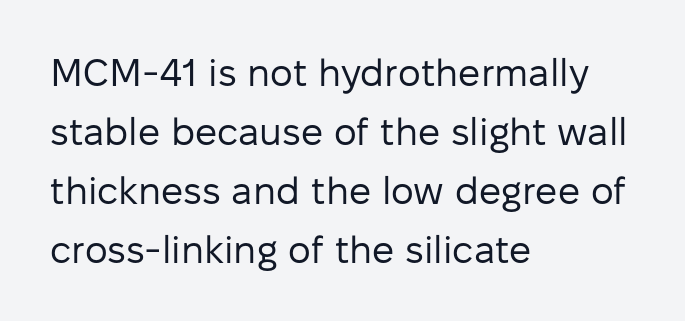
Check where the strokes stop: nothing finishes them off — pure sans. Short note: letters normally spaced. Compared with a typical body face, this is equally light or lighter still. Characters remain perfectly vertical along every line. Each row of text sits above clean, open space.
